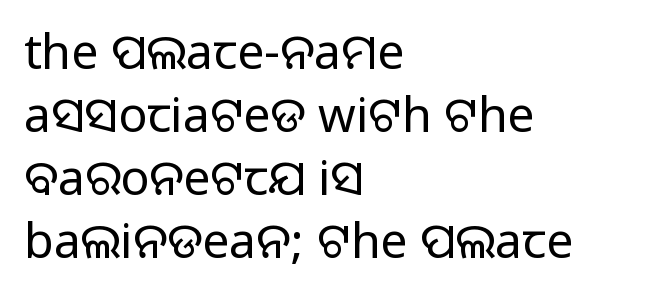
{"serif": "no", "italic": "no", "bold": "no", "weight": "regular", "width": "normal", "stroke_contrast": "low", "x_height": "large", "monospaced": "no", "underline": "no", "align": "left", "line_spacing": "normal", "line_spacing_ratio": 1.31, "letter_spacing": "normal", "letter_spacing_em": 0.0, "glyph_px": 48}
